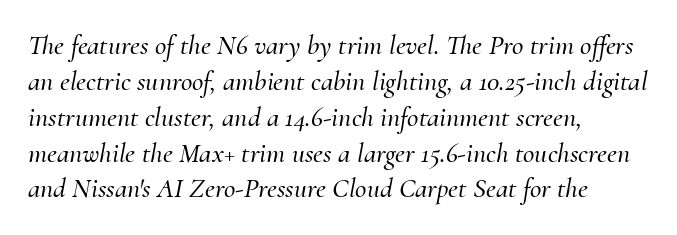
The rag falls on the right side of this text block. Notice how descenders clear the ascenders below comfortably — that's standard leading. In terms of letterform style, serifs are clearly present. The specimen omits any rule beneath the text block's lines. The specimen reads as italic at a glance. How are the letters spaced? Ordinarily, with no added tracking.
